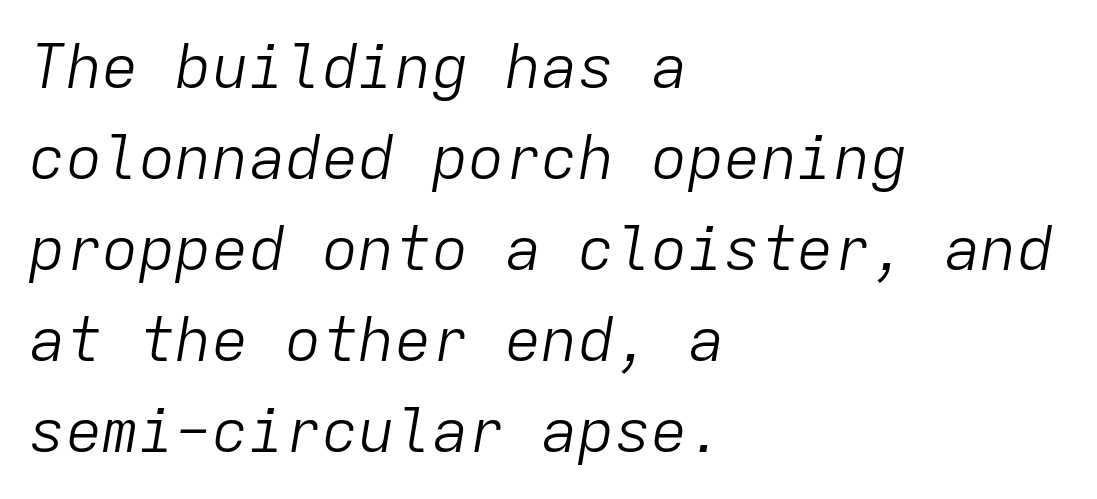
Q: Is the text bold? A: No.
Q: Is the text italic (slanted)? A: Yes, it leans right by about 9 degrees.
Q: Is the text underlined? A: No.
Q: How is the paragraph aligned? A: Left-aligned.
Q: Is the spacing between letters normal or unusually wide? A: Normal.
Q: Is the spacing between lines tight, normal or loose? A: Normal.
Q: Width (condensed, normal, or wide)? A: Normal.
Q: Stroke contrast? A: Low.
Q: x-height? A: Medium.
Q: Monospaced? A: Yes.
